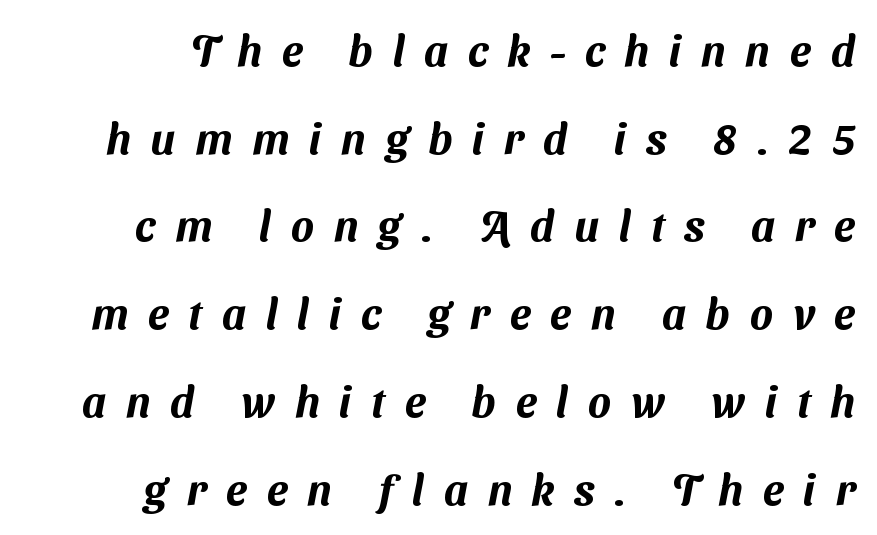
{"serif": "no", "width": "normal", "stroke_contrast": "medium", "x_height": "medium", "monospaced": "no", "underline": "no", "line_spacing": "loose", "line_spacing_ratio": 2.04, "letter_spacing": "wide", "letter_spacing_em": 0.46, "glyph_px": 43}
